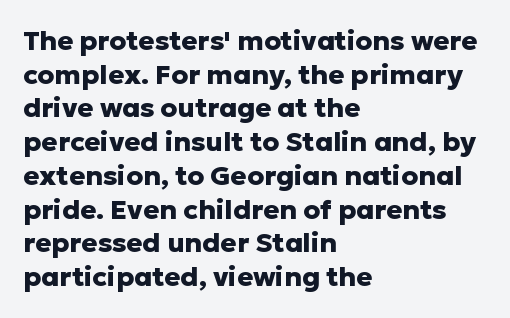
Its strokes are broad and dark, the hallmark of bold type. It's the straight-up-and-down kind of type. Regular leading. Caption: standard tracking, unaltered.
